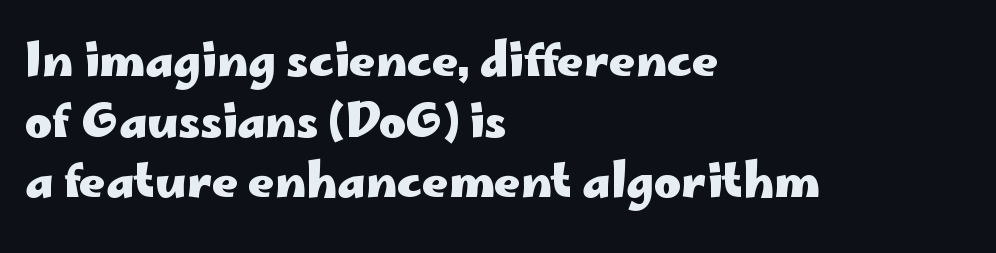
{"serif": "no", "italic": "no", "bold": "yes", "weight": "heavy", "width": "wide", "stroke_contrast": "low", "x_height": "small", "monospaced": "no", "underline": "no", "align": "left", "line_spacing": "normal", "line_spacing_ratio": 1.32, "letter_spacing": "normal", "letter_spacing_em": 0.0, "glyph_px": 46}
